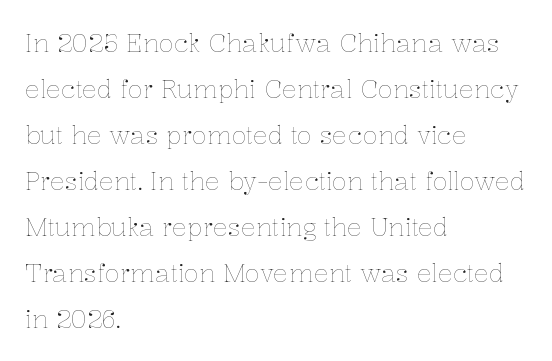
{"italic": "no", "bold": "no", "underline": "no", "align": "left", "line_spacing_ratio": 1.84, "letter_spacing": "normal", "letter_spacing_em": 0.0, "glyph_px": 25}
